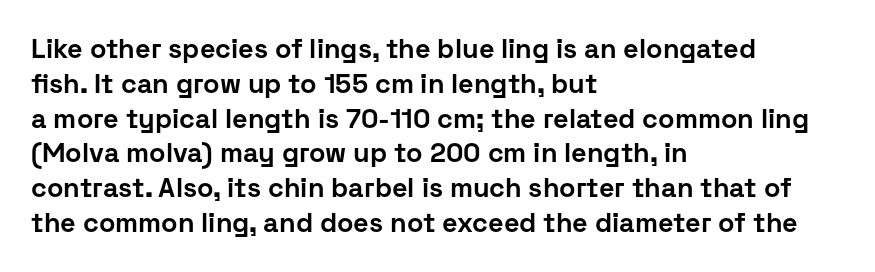
The words here are not underlined. Style check: upright. Typesetter's note: full bold, strokes at maximum text heaviness. Left-aligned paragraph, ragged on the right. One glance says typical: line gaps are just what's usual. Look at the tracking — it's just the regular setting, nothing added.
